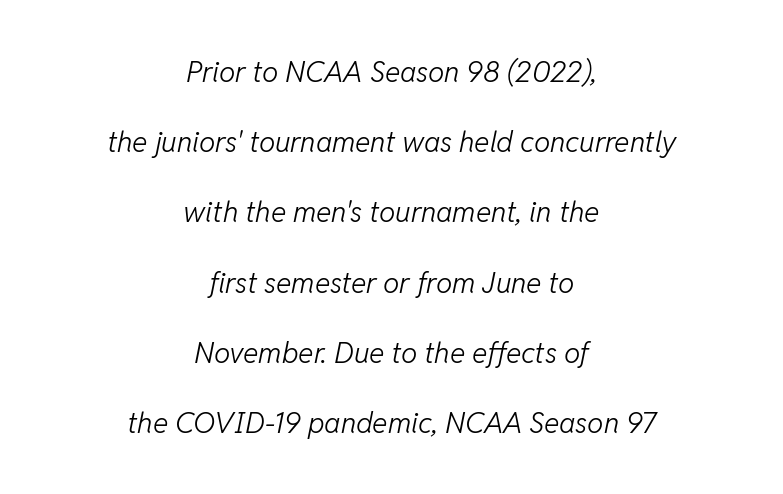
The specimen omits any rule beneath the text block's lines. Note the varied advance widths — an 'i' is clearly narrower than an 'm'. The text block is weighted toward neither margin, spreading evenly from the middle. The designer dialed line spacing up above the default.
